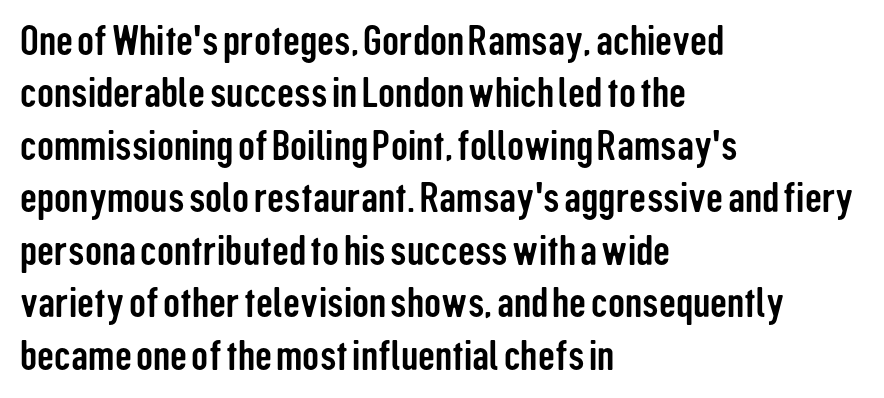
The image shows 42 px condensed sans-serif type, upright; set left-aligned, normal line spacing (1.25x), normal letter spacing, not underlined; low stroke contrast and a medium x-height.
